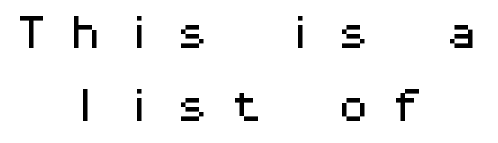
These lines stack symmetrically, like a column narrowing and widening about its center. Characters remain perfectly vertical along every line. Honestly, the letter spacing is so wide it's the main thing you notice. No word sits above an underline.
